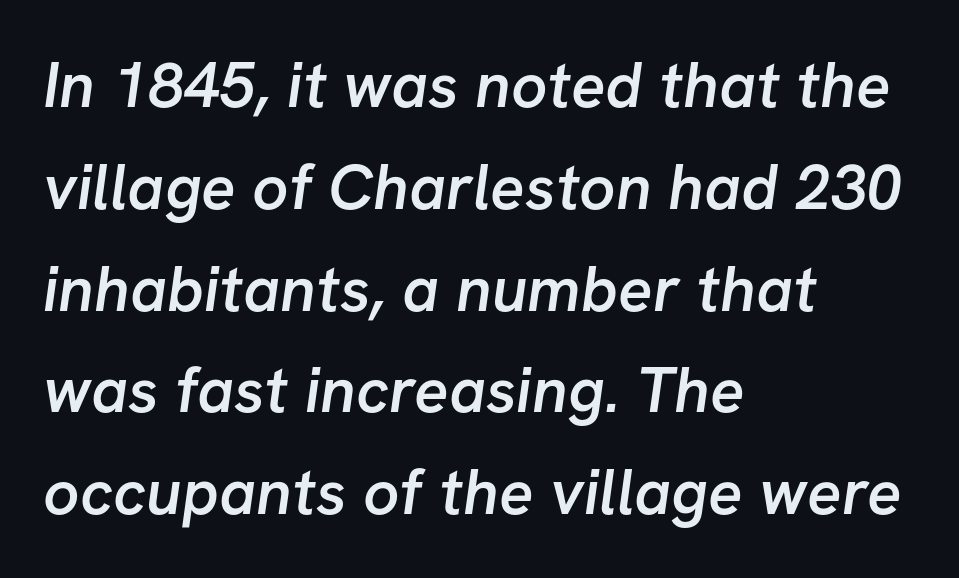
Q: Is the text bold? A: Semi-bold.
Q: Is the typeface a serif or a sans-serif typeface? A: Sans-serif.
Q: Is the text underlined? A: No.
Q: How is the paragraph aligned? A: Left-aligned.
Q: Is the spacing between letters normal or unusually wide? A: Normal.
Q: Is the spacing between lines tight, normal or loose? A: Normal.
Q: Width (condensed, normal, or wide)? A: Normal.
Q: Stroke contrast? A: Low.
Q: x-height? A: Medium.
Q: Monospaced? A: No.
